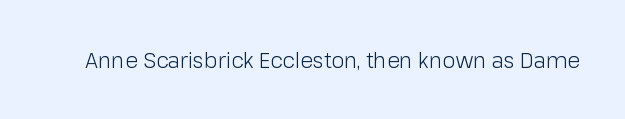
The image shows 21 px text type, upright; set normal letter spacing, not underlined.
